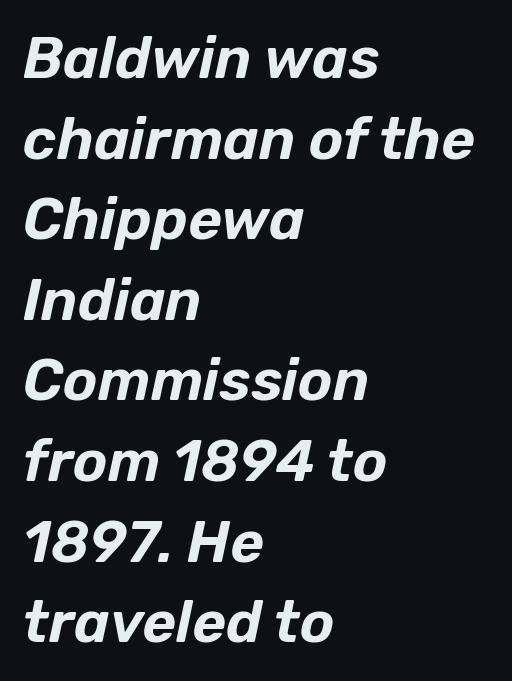
The zone under the glyphs is completely vacant. Line beginnings align vertically; line endings do not. In terms of leading, this rendering sits right in the middle. Proportional: the letters do not fall into vertical columns. Caption: standard tracking, unaltered.
